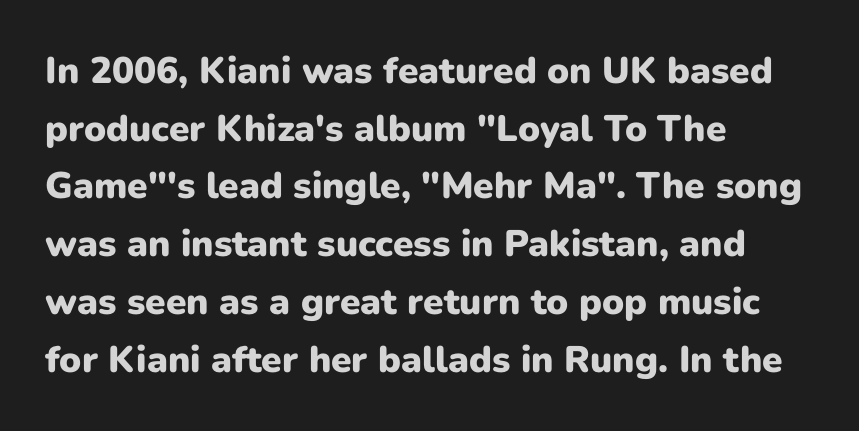
The image shows 37 px heavy sans-serif type, upright; set left-aligned, normal line spacing (1.56x), normal letter spacing, not underlined; low stroke contrast and a medium x-height.
